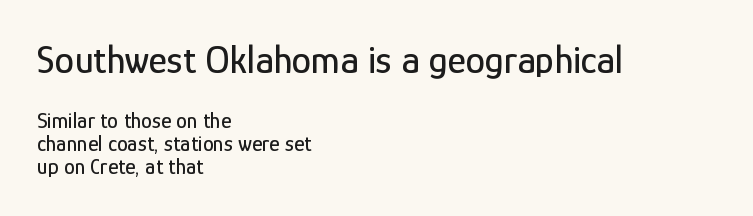
The image shows 39 px condensed sans-serif type, upright; set left-aligned, tight line spacing (1.03x), normal letter spacing, not underlined; the first (top) block is 1.77x larger; low stroke contrast and a medium x-height.
